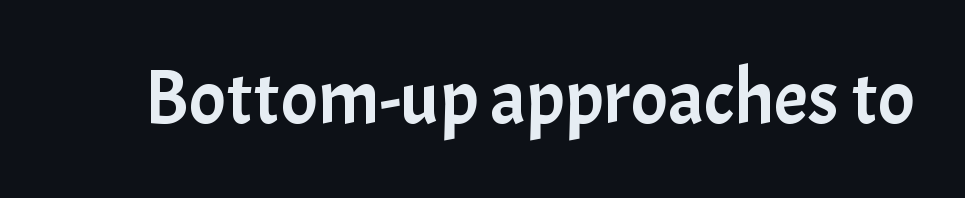
Q: Is the text italic (slanted)? A: No, it is upright.
Q: Is the typeface a serif or a sans-serif typeface? A: Sans-serif.
Q: Is the text underlined? A: No.
Q: Is the spacing between letters normal or unusually wide? A: Normal.
Q: Width (condensed, normal, or wide)? A: Normal.
Q: Stroke contrast? A: Low.
Q: x-height? A: Medium.
Q: Monospaced? A: No.
